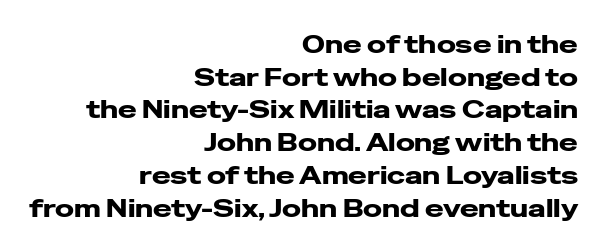
The image shows 25 px text type, upright; set right-aligned, normal line spacing (1.31x), normal letter spacing, not underlined.
